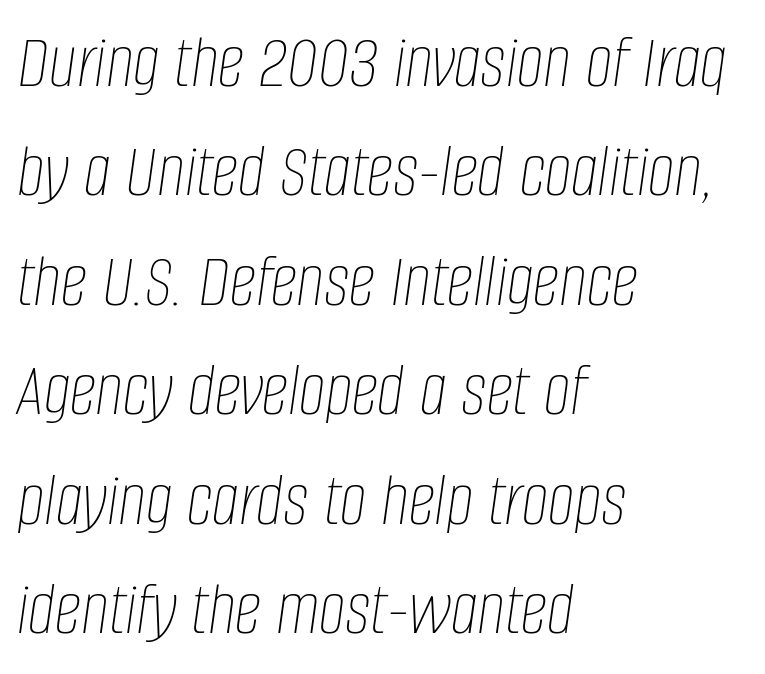
The image shows 76 px thin, condensed type, italic (leaning right); set left-aligned, normal line spacing (1.44x), normal letter spacing, not underlined; low stroke contrast and a large x-height.
